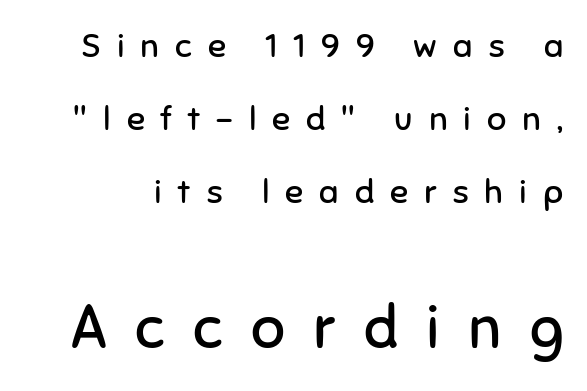
{"serif": "no", "italic": "no", "bold": "no", "weight": "regular", "width": "normal", "stroke_contrast": "low", "x_height": "medium", "monospaced": "no", "underline": "no", "line_spacing": "loose", "line_spacing_ratio": 2.14, "letter_spacing": "wide", "letter_spacing_em": 0.47, "larger_block": "second", "size_ratio": 1.76, "glyph_px": 60}
